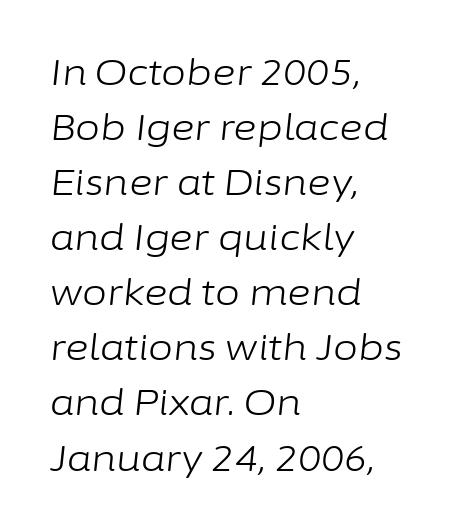
Q: Is the text bold? A: No.
Q: Is the text italic (slanted)? A: Yes, it leans right by about 6 degrees.
Q: Is the text underlined? A: No.
Q: How is the paragraph aligned? A: Left-aligned.
Q: Is the spacing between letters normal or unusually wide? A: Normal.
Q: Is the spacing between lines tight, normal or loose? A: Normal.
Q: Width (condensed, normal, or wide)? A: Normal.
Q: Stroke contrast? A: Low.
Q: x-height? A: Medium.
Q: Monospaced? A: No.
